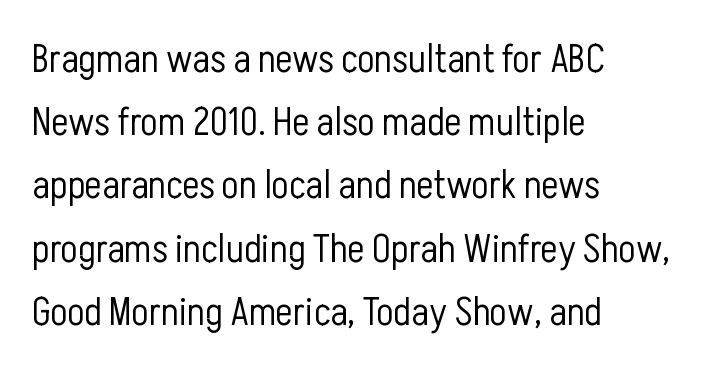
Q: Is the text bold? A: No.
Q: Is the text italic (slanted)? A: No, it is upright.
Q: Is the typeface a serif or a sans-serif typeface? A: Sans-serif.
Q: Is the text underlined? A: No.
Q: How is the paragraph aligned? A: Left-aligned.
Q: Is the spacing between letters normal or unusually wide? A: Normal.
Q: Is the spacing between lines tight, normal or loose? A: Normal.
Q: Width (condensed, normal, or wide)? A: Condensed.
Q: Stroke contrast? A: Low.
Q: x-height? A: Medium.
Q: Monospaced? A: No.
